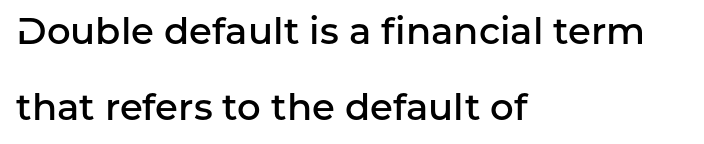
Q: Is the text bold? A: Semi-bold.
Q: Is the text italic (slanted)? A: No, it is upright.
Q: Is the typeface a serif or a sans-serif typeface? A: Sans-serif.
Q: Is the text underlined? A: No.
Q: How is the paragraph aligned? A: Left-aligned.
Q: Is the spacing between letters normal or unusually wide? A: Normal.
Q: Is the spacing between lines tight, normal or loose? A: Loose.
Q: Width (condensed, normal, or wide)? A: Normal.
Q: Stroke contrast? A: Low.
Q: x-height? A: Medium.
Q: Monospaced? A: No.
